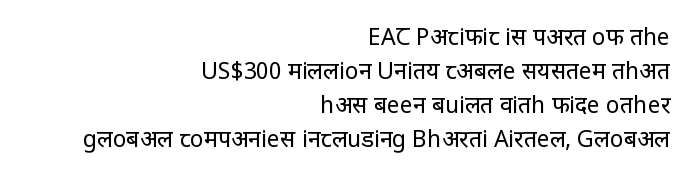
The image shows 23 px text type, upright; set right-aligned, normal line spacing (1.48x), normal letter spacing, not underlined.
